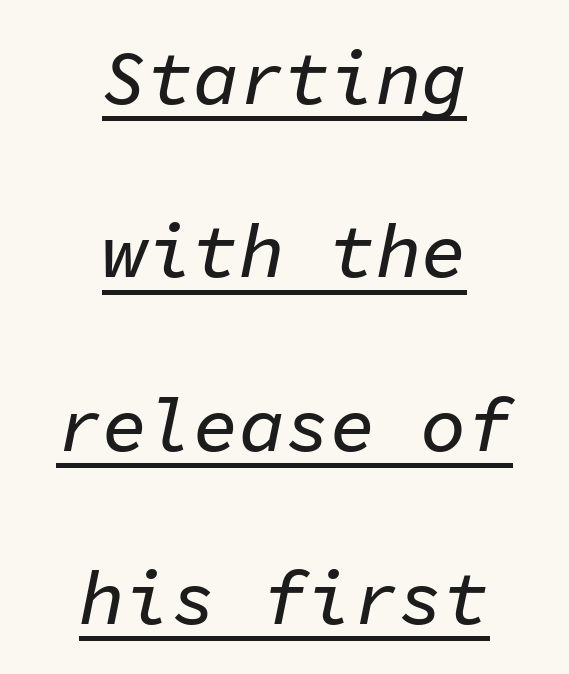
Q: Is the text italic (slanted)? A: Yes, it leans right by about 11 degrees.
Q: Is the text underlined? A: Yes.
Q: How is the paragraph aligned? A: Centered.
Q: Is the spacing between letters normal or unusually wide? A: Normal.
Q: Is the spacing between lines tight, normal or loose? A: Loose.
Q: Width (condensed, normal, or wide)? A: Normal.
Q: Stroke contrast? A: Low.
Q: x-height? A: Medium.
Q: Monospaced? A: Yes.
